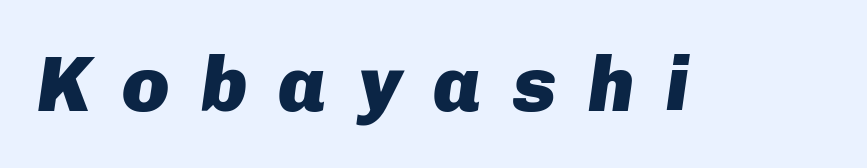
{"italic": "yes", "lean": "right", "slant_degrees": 8, "bold": "yes", "weight": "heavy", "width": "normal", "stroke_contrast": "low", "x_height": "medium", "monospaced": "no", "underline": "no", "letter_spacing": "wide", "letter_spacing_em": 0.4, "glyph_px": 78}
